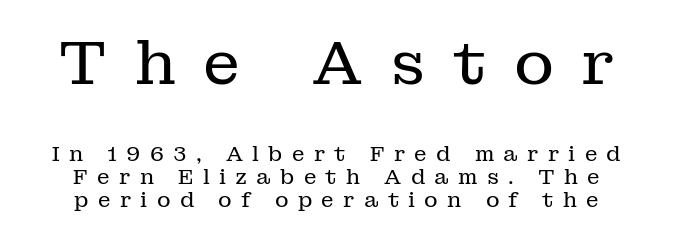
The image shows 62 px regular-weight serif type, upright; set centered, tight line spacing (1.09x), unusually wide letter spacing (+0.44 em), not underlined; the first (top) block is 2.95x larger; low stroke contrast and a medium x-height.
